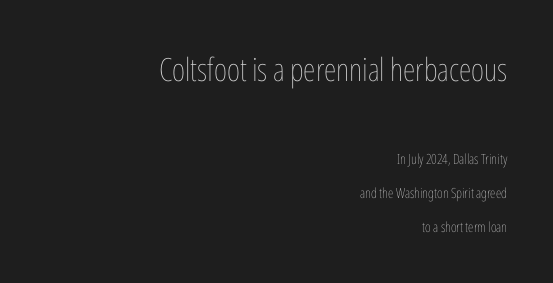
The font is comparable to plain body text, perhaps lighter. The lettering holds an erect, upright posture throughout. Notice how the passage keeps a crisp vertical edge on the right only. Is there much room between lines? Yes — plenty of vertical air separates them. The gaps between neighbouring characters are ordinary and unremarkable. The more generous point size was reserved for the upper chunk.
